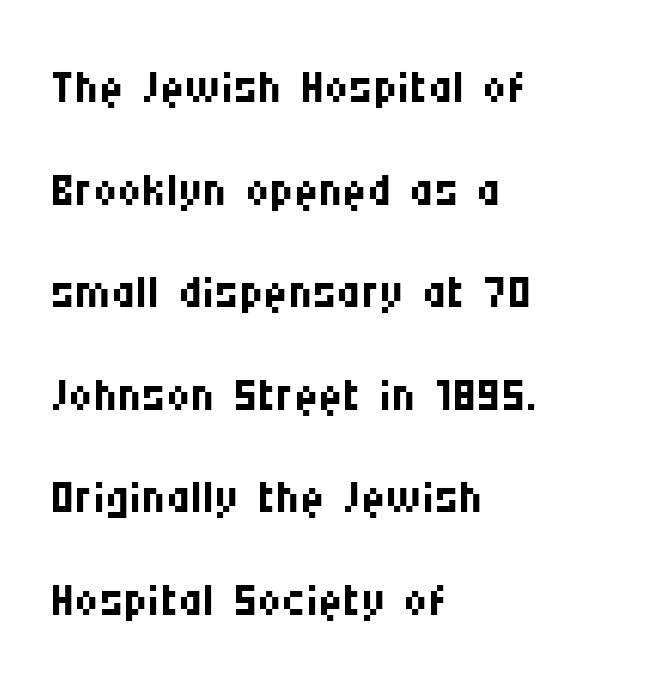
Q: Is the text bold? A: No.
Q: Is the text italic (slanted)? A: No, it is upright.
Q: Is the typeface a serif or a sans-serif typeface? A: Sans-serif.
Q: Is the text underlined? A: No.
Q: How is the paragraph aligned? A: Left-aligned.
Q: Is the spacing between letters normal or unusually wide? A: Normal.
Q: Is the spacing between lines tight, normal or loose? A: Normal.
Q: Width (condensed, normal, or wide)? A: Condensed.
Q: Stroke contrast? A: Medium.
Q: x-height? A: Large.
Q: Monospaced? A: No.
